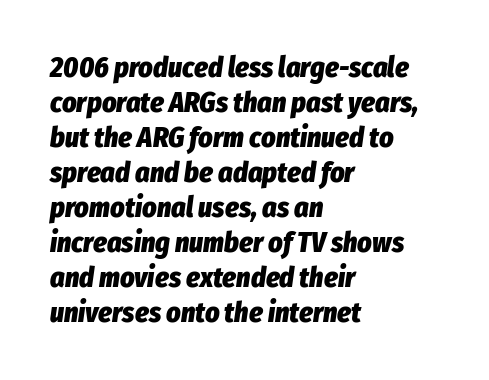
Chunky letters — that's bold for sure. A clean baseline with only descenders dipping below it. Here the glyphs are tracked normally, forming tight word shapes. This is oblique type, the kind used for emphasis or titles. The typesetter chose a ragged-right arrangement here. Varying glyph widths throughout — classic text-font behaviour.
